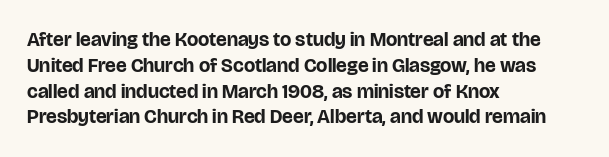
Q: Is the text bold? A: Yes.
Q: Is the text italic (slanted)? A: No, it is upright.
Q: Is the text underlined? A: No.
Q: How is the paragraph aligned? A: Left-aligned.
Q: Is the spacing between letters normal or unusually wide? A: Normal.
Q: Is the spacing between lines tight, normal or loose? A: Normal.
